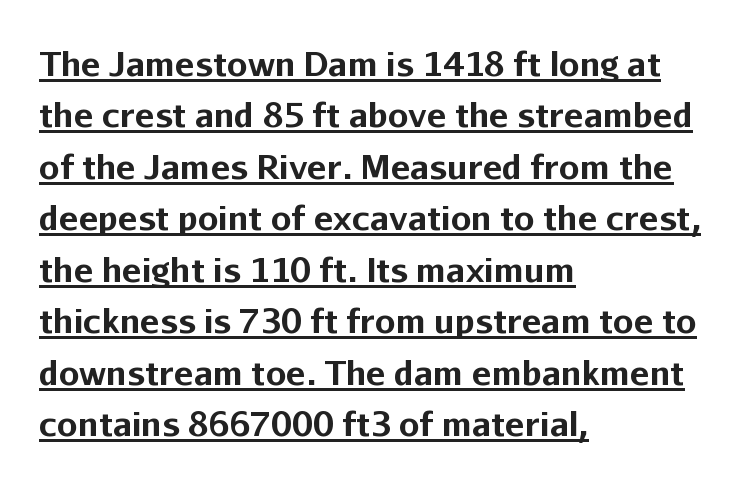
The image shows 33 px bold sans-serif type, upright; set left-aligned, normal line spacing (1.56x), normal letter spacing, underlined; low stroke contrast and a medium x-height.
